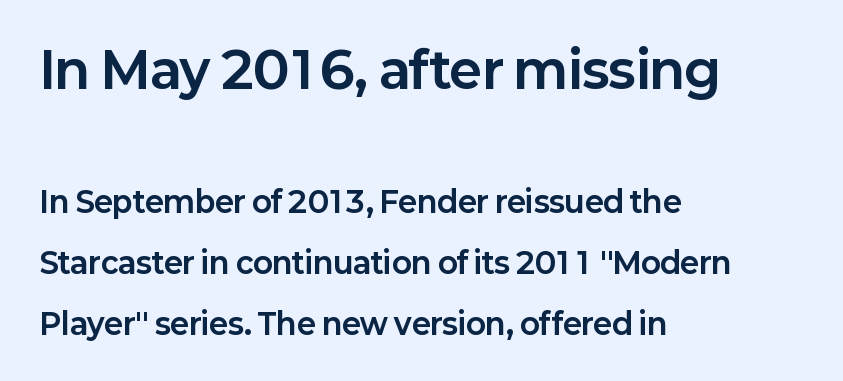
The image shows 50 px bold sans-serif type, upright; set left-aligned, loose line spacing (2.09x), normal letter spacing, not underlined; the first (top) block is 1.72x larger; low stroke contrast and a medium x-height.
